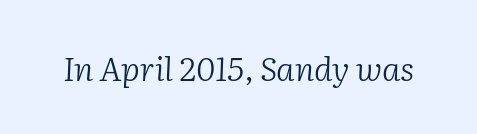
The image shows 33 px light serif type, italic (leaning right); set normal letter spacing, not underlined; low stroke contrast and a medium x-height.
